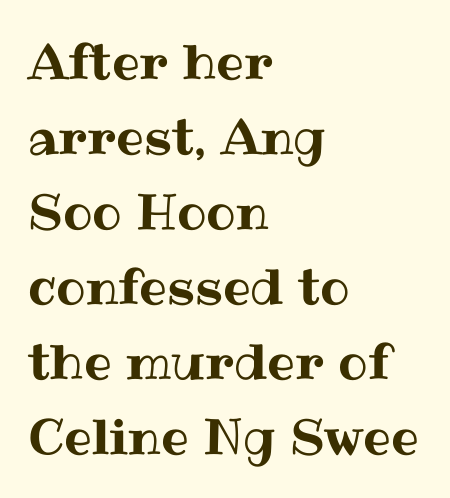
The image shows 49 px text type, upright; set left-aligned, normal line spacing (1.53x), normal letter spacing, not underlined; medium stroke contrast and a medium x-height.
